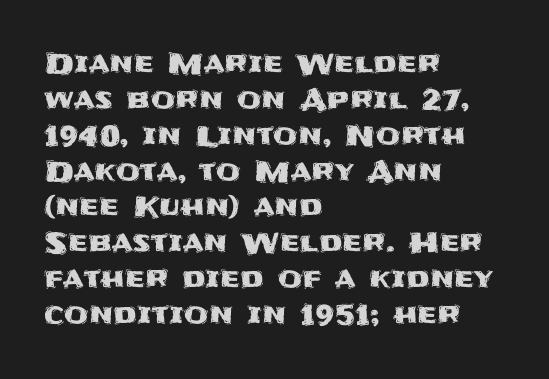
Here the designer chose a conventional face with non-uniform glyph widths. Rows of type keep a routine distance in the vertical direction. Notice how the stems are strictly vertical — no italics here. The rendering keeps characters at their native spacing.
